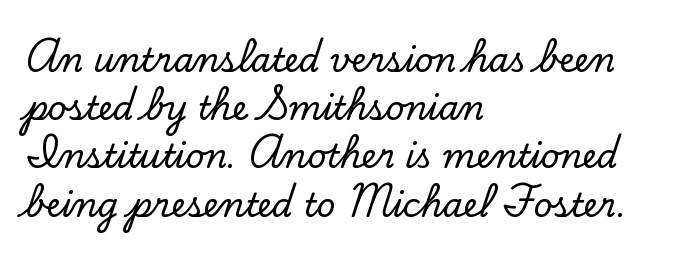
The face used here is proportionally spaced, like ordinary book or web type. Only glyphs here, with clear space below each row. The setting favours the left margin, as ordinary paragraphs usually do. Evenly set lines give the paragraph a standard silhouette. Here the glyphs are tracked normally, forming tight word shapes.
